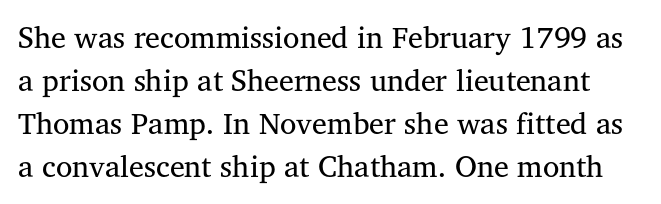
The image shows 30 px regular-weight serif type, upright; set normal line spacing (1.43x), normal letter spacing, not underlined; medium stroke contrast and a medium x-height.
